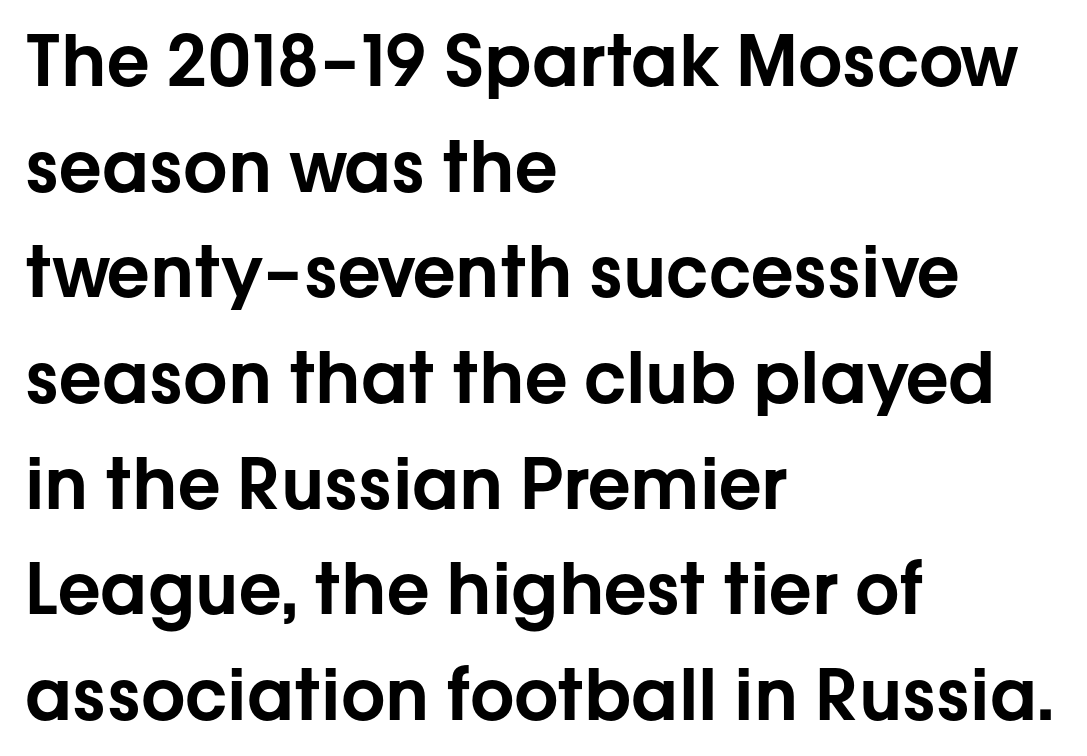
Q: Is the text italic (slanted)? A: No, it is upright.
Q: Is the typeface a serif or a sans-serif typeface? A: Sans-serif.
Q: Is the text underlined? A: No.
Q: How is the paragraph aligned? A: Left-aligned.
Q: Is the spacing between letters normal or unusually wide? A: Normal.
Q: Is the spacing between lines tight, normal or loose? A: Normal.
Q: Width (condensed, normal, or wide)? A: Normal.
Q: Stroke contrast? A: Low.
Q: x-height? A: Medium.
Q: Monospaced? A: No.
